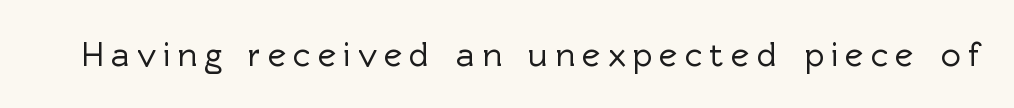
The face used here is proportionally spaced, like ordinary book or web type. Characters follow at a spacing far wider than the type designer built in. Each letter's strokes conclude bluntly, with no projecting serifs. Notice how the stems are strictly vertical — no italics here. Beneath every word, the page is bare.
